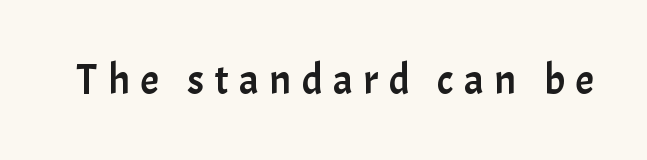
Note: no serifs on the glyphs. Descenders are the only things crossing below the line. The type is letterspaced generously, with wide tracking. The passage shown is typed in a proportional face where columns would drift.
